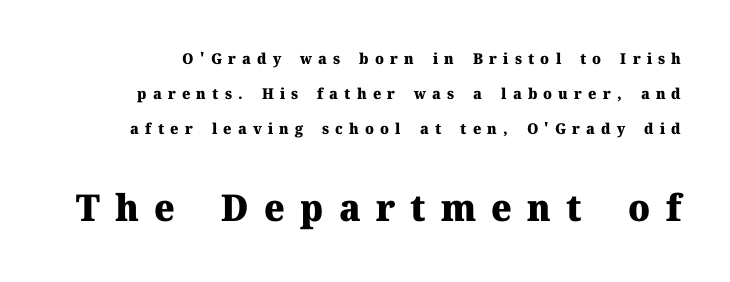
Q: Is the text bold? A: Yes.
Q: Is the text italic (slanted)? A: No, it is upright.
Q: Is the typeface a serif or a sans-serif typeface? A: Serif.
Q: Is the text underlined? A: No.
Q: Is the spacing between letters normal or unusually wide? A: Unusually wide.
Q: Is the spacing between lines tight, normal or loose? A: Loose.
Q: Which block of text is set in a larger size, the first (top) or the second (bottom)? A: The second (bottom) one.
Q: Width (condensed, normal, or wide)? A: Normal.
Q: Stroke contrast? A: Medium.
Q: x-height? A: Medium.
Q: Monospaced? A: No.
